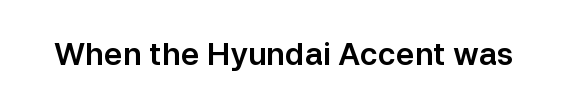
The image shows 31 px sans-serif type, upright; set normal letter spacing, not underlined; low stroke contrast and a medium x-height.
